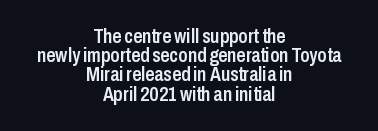
Q: Is the text bold? A: Semi-bold.
Q: Is the text italic (slanted)? A: No, it is upright.
Q: Is the text underlined? A: No.
Q: How is the paragraph aligned? A: Centered.
Q: Is the spacing between letters normal or unusually wide? A: Normal.
Q: Is the spacing between lines tight, normal or loose? A: Tight.
